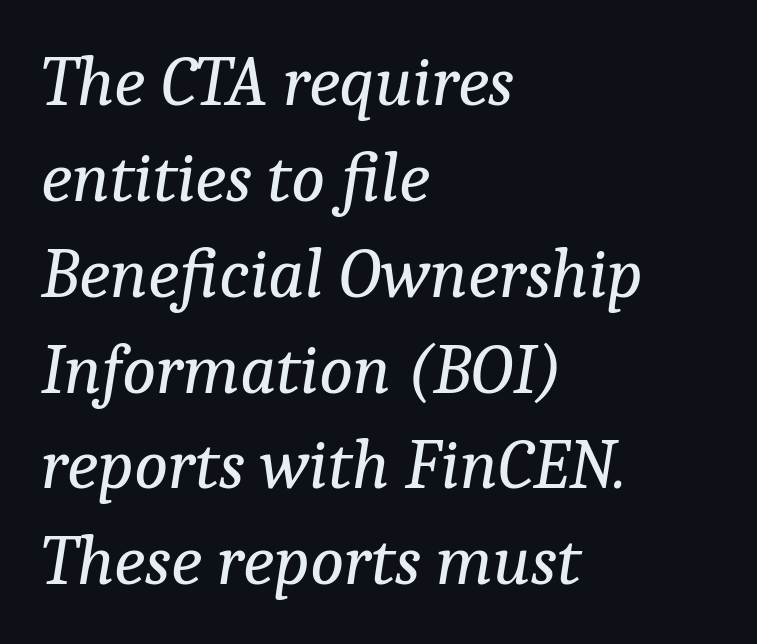
{"serif": "yes", "italic": "yes", "lean": "right", "slant_degrees": 9, "bold": "no", "weight": "regular", "width": "normal", "stroke_contrast": "low", "x_height": "medium", "monospaced": "no", "underline": "no", "align": "left", "line_spacing": "normal", "line_spacing_ratio": 1.35, "letter_spacing": "normal", "letter_spacing_em": 0.0, "glyph_px": 71}
